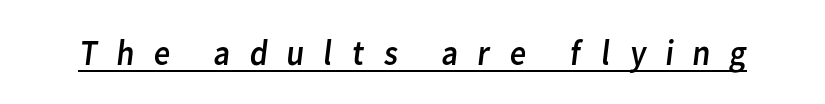
Q: Is the text bold? A: No.
Q: Is the typeface a serif or a sans-serif typeface? A: Sans-serif.
Q: Is the text underlined? A: Yes.
Q: Is the spacing between letters normal or unusually wide? A: Unusually wide.
Q: Width (condensed, normal, or wide)? A: Normal.
Q: Stroke contrast? A: Low.
Q: x-height? A: Medium.
Q: Monospaced? A: No.
